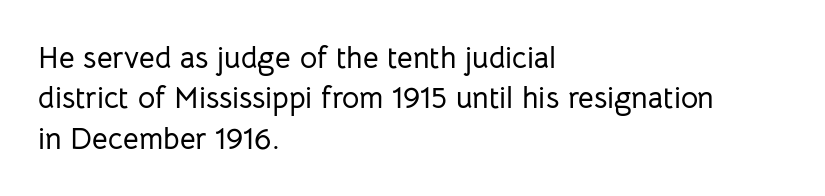
Is the letter spacing exaggerated? No — it looks like the ordinary default. The strip under each line holds only bare page. I'd call this a sans setting — the letters go barefoot. Does the leading feel generous? No, just average. The rag falls on the right side of this text block.
